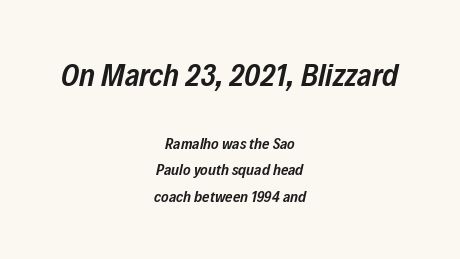
Spacing between characters is what you'd get straight out of the box. Spacing verdict: proportional, widths tailored to each character. The emphasis by scale lands on block number one, above. The paragraph shown floats in the horizontal middle. Does the leading feel generous? No, just average.
